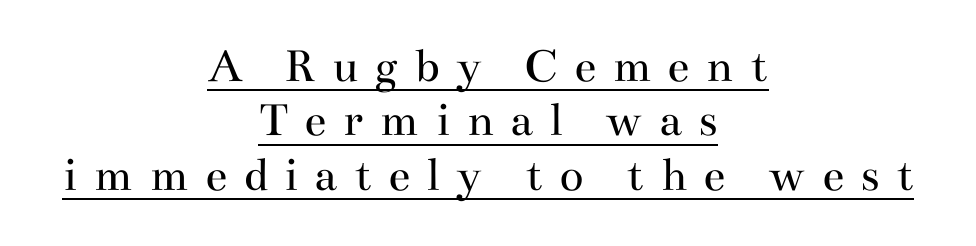
Q: Is the text bold? A: No.
Q: Is the text italic (slanted)? A: No, it is upright.
Q: Is the typeface a serif or a sans-serif typeface? A: Serif.
Q: Is the text underlined? A: Yes.
Q: How is the paragraph aligned? A: Centered.
Q: Is the spacing between letters normal or unusually wide? A: Unusually wide.
Q: Is the spacing between lines tight, normal or loose? A: Tight.
Q: Width (condensed, normal, or wide)? A: Wide.
Q: Stroke contrast? A: Medium.
Q: x-height? A: Small.
Q: Monospaced? A: No.
